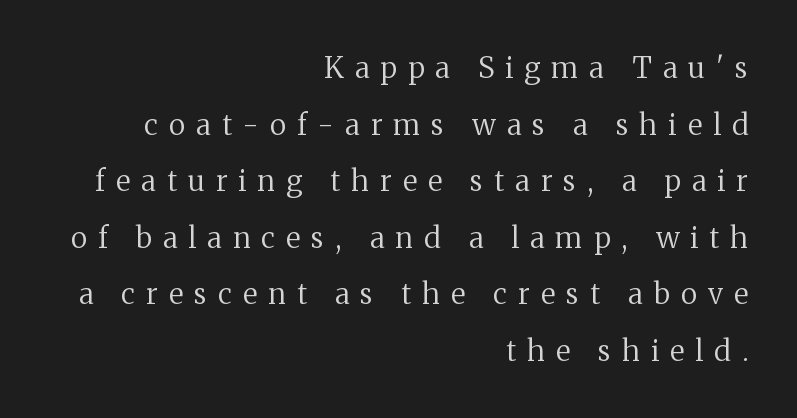
Q: Is the text bold? A: No.
Q: Is the text italic (slanted)? A: No, it is upright.
Q: Is the typeface a serif or a sans-serif typeface? A: Serif.
Q: Is the text underlined? A: No.
Q: How is the paragraph aligned? A: Right-aligned.
Q: Is the spacing between letters normal or unusually wide? A: Unusually wide.
Q: Is the spacing between lines tight, normal or loose? A: Loose.
Q: Width (condensed, normal, or wide)? A: Normal.
Q: Stroke contrast? A: Medium.
Q: x-height? A: Medium.
Q: Monospaced? A: No.
